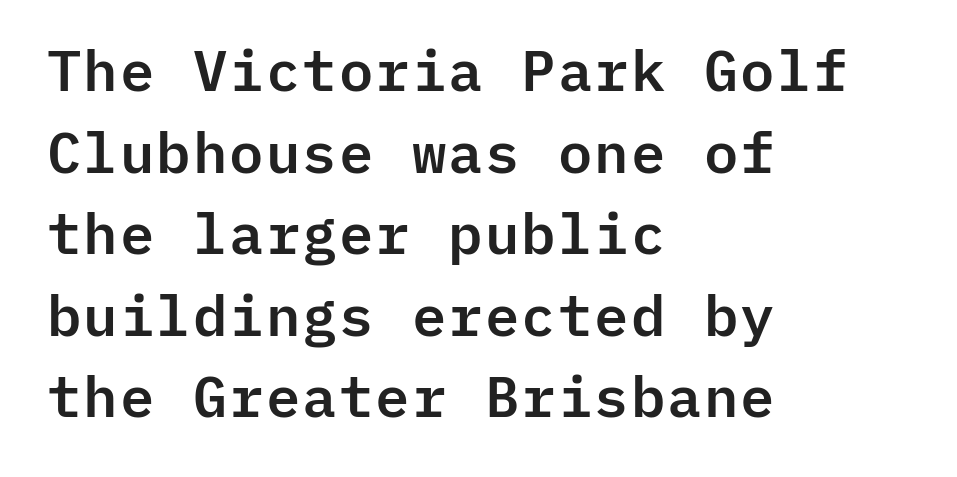
Q: Is the text italic (slanted)? A: No, it is upright.
Q: Is the typeface a serif or a sans-serif typeface? A: Sans-serif.
Q: Is the text underlined? A: No.
Q: How is the paragraph aligned? A: Left-aligned.
Q: Is the spacing between letters normal or unusually wide? A: Normal.
Q: Is the spacing between lines tight, normal or loose? A: Normal.
Q: Width (condensed, normal, or wide)? A: Normal.
Q: Stroke contrast? A: Low.
Q: x-height? A: Medium.
Q: Monospaced? A: Yes.
